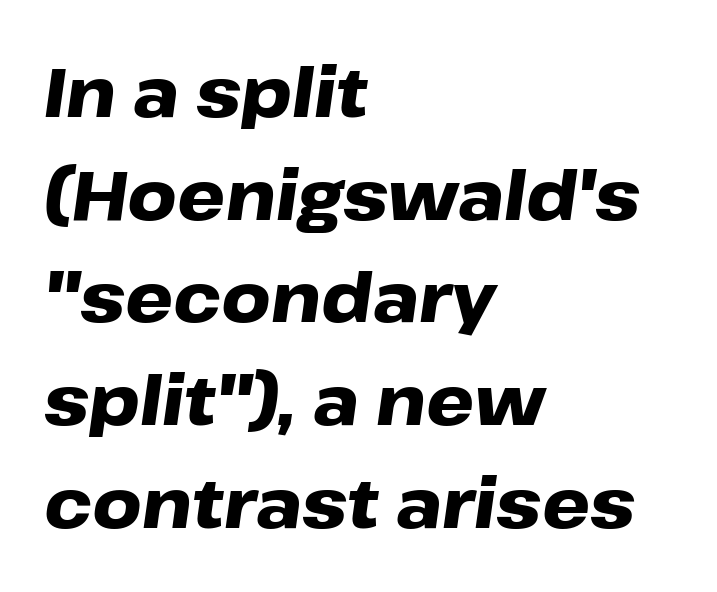
Q: Is the text bold? A: Yes.
Q: Is the text italic (slanted)? A: Yes, it leans right by about 8 degrees.
Q: Is the text underlined? A: No.
Q: How is the paragraph aligned? A: Left-aligned.
Q: Is the spacing between letters normal or unusually wide? A: Normal.
Q: Is the spacing between lines tight, normal or loose? A: Normal.
Q: Width (condensed, normal, or wide)? A: Wide.
Q: Stroke contrast? A: Low.
Q: x-height? A: Medium.
Q: Monospaced? A: No.
